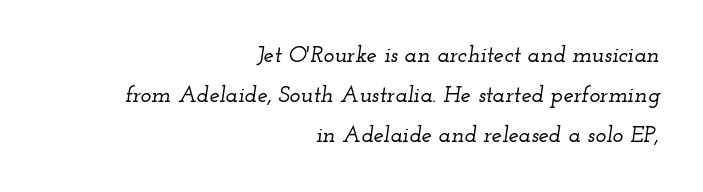
{"italic": "yes", "lean": "right", "slant_degrees": 12, "underline": "no", "align": "right", "line_spacing_ratio": 1.73, "letter_spacing": "normal", "letter_spacing_em": 0.0, "glyph_px": 23}
